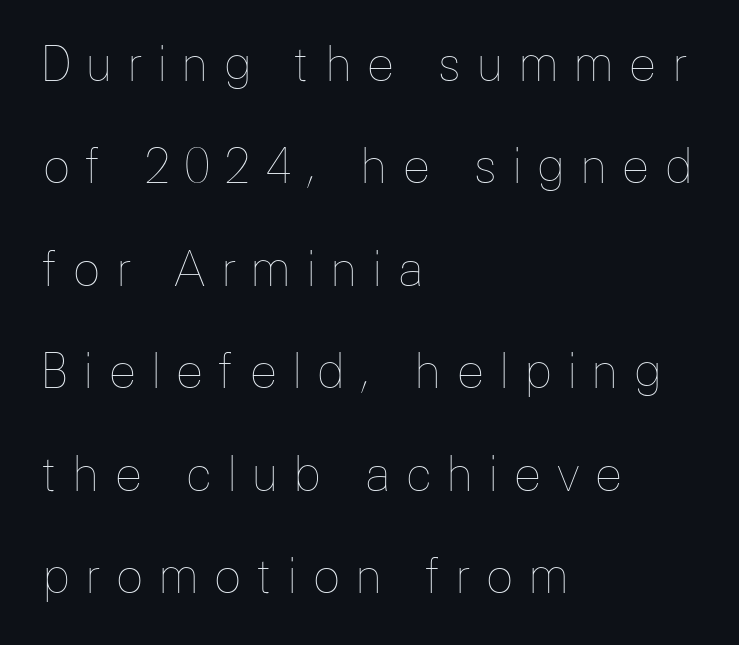
{"italic": "no", "bold": "no", "weight": "thin", "width": "normal", "stroke_contrast": "low", "x_height": "medium", "monospaced": "no", "underline": "no", "align": "left", "line_spacing": "loose", "line_spacing_ratio": 2.18, "letter_spacing": "wide", "letter_spacing_em": 0.3, "glyph_px": 47}
